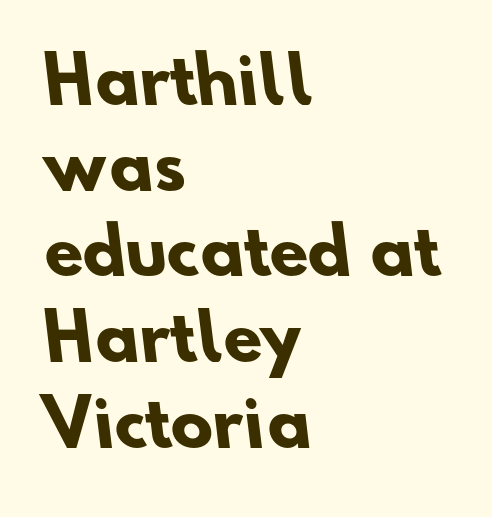
{"serif": "no", "bold": "yes", "weight": "heavy", "width": "normal", "stroke_contrast": "low", "x_height": "small", "monospaced": "no", "underline": "no", "align": "left", "line_spacing": "normal", "line_spacing_ratio": 1.36, "letter_spacing": "normal", "letter_spacing_em": 0.0, "glyph_px": 63}
